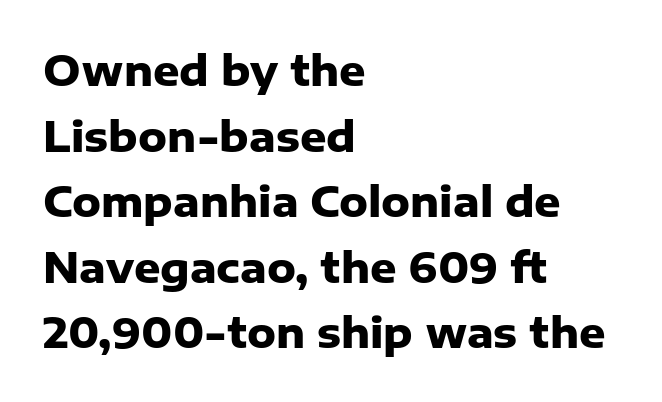
The axis of the letterforms is exactly vertical. This rendering features lettering with no underline. Heavy-handed strokes throughout: this text is bold. The rag falls on the right side of this text block. One glance says typical: line gaps are just what's usual.
